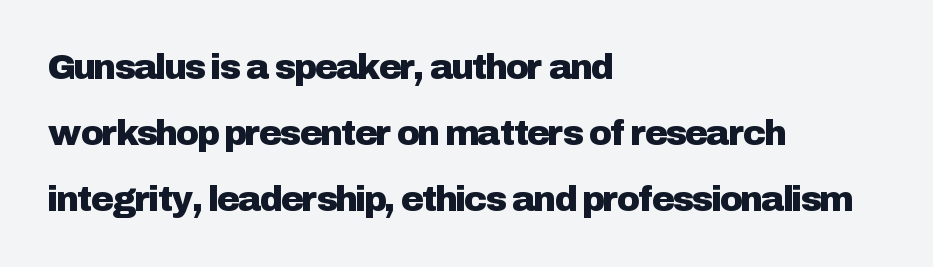
Q: Is the text italic (slanted)? A: No, it is upright.
Q: Is the typeface a serif or a sans-serif typeface? A: Sans-serif.
Q: Is the text underlined? A: No.
Q: How is the paragraph aligned? A: Left-aligned.
Q: Is the spacing between letters normal or unusually wide? A: Normal.
Q: Width (condensed, normal, or wide)? A: Normal.
Q: Stroke contrast? A: Low.
Q: x-height? A: Medium.
Q: Monospaced? A: No.
